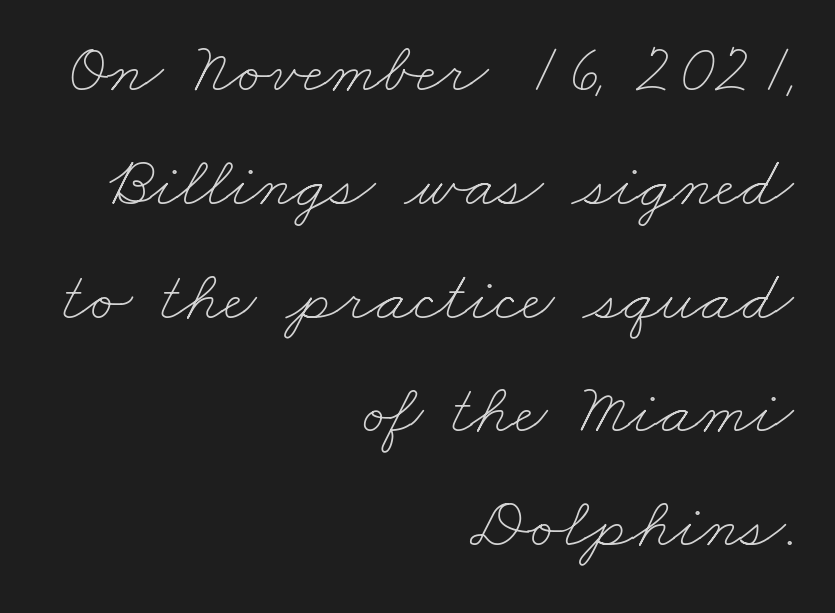
Each letter keeps its own natural width here, so spacing adapts to shape. Look at the tracking — it's just the regular setting, nothing added. Heft: none added — not bold. Anything drawn beneath the words? Only blank space. A typesetter would call this leading conventional body-copy spacing. The ragged edge is on the left, which tells us the setting is flush right.
